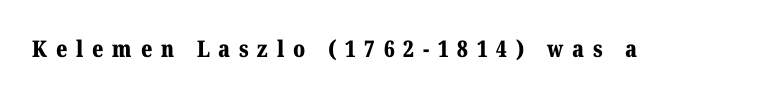
The glyphs have the mass of a bold cut. The letters are spread apart with noticeably loose tracking. The typography opts for an upright posture over an oblique one. Clear beneath every line of the passage.
